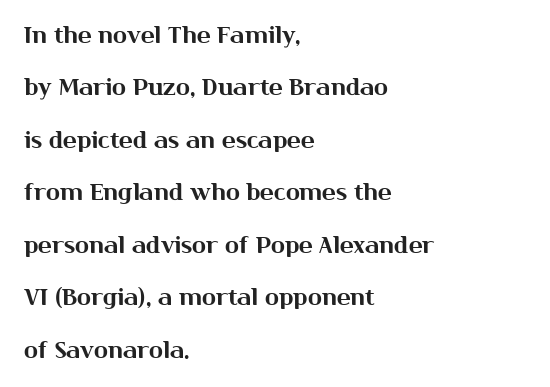
{"italic": "no", "underline": "no", "align": "left", "line_spacing": "loose", "line_spacing_ratio": 2.28, "letter_spacing": "normal", "letter_spacing_em": 0.0, "glyph_px": 23}
